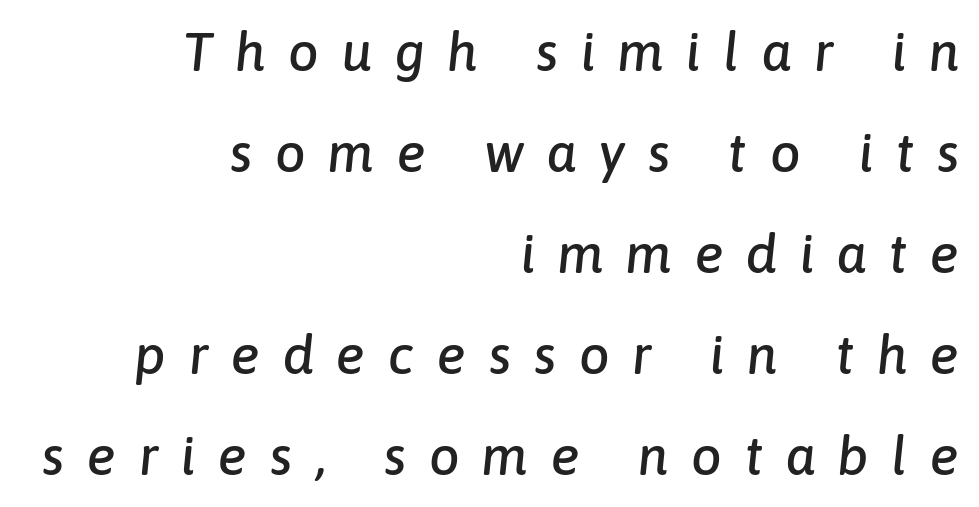
{"italic": "yes", "lean": "right", "slant_degrees": 6, "width": "normal", "stroke_contrast": "low", "x_height": "medium", "monospaced": "no", "underline": "no", "align": "right", "line_spacing_ratio": 1.87, "letter_spacing": "wide", "letter_spacing_em": 0.42, "glyph_px": 54}
